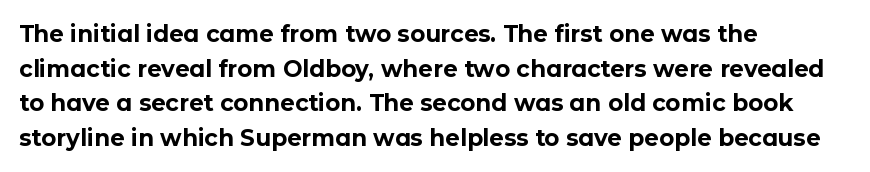
{"italic": "no", "bold": "yes", "underline": "no", "align": "left", "line_spacing": "normal", "line_spacing_ratio": 1.51, "letter_spacing": "normal", "letter_spacing_em": 0.0, "glyph_px": 23}
